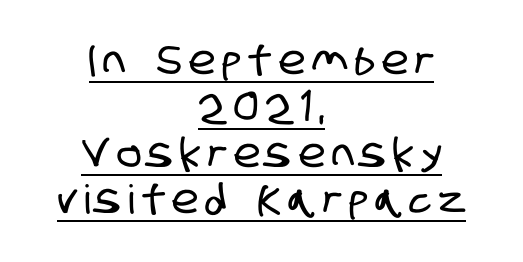
Note the varied advance widths — an 'i' is clearly narrower than an 'm'. This is sans-serif lettering, the kind often seen on screens and signage. Students, observe the line beneath the letters — that is underlining. These lines are centered, leaving both edges ragged.
